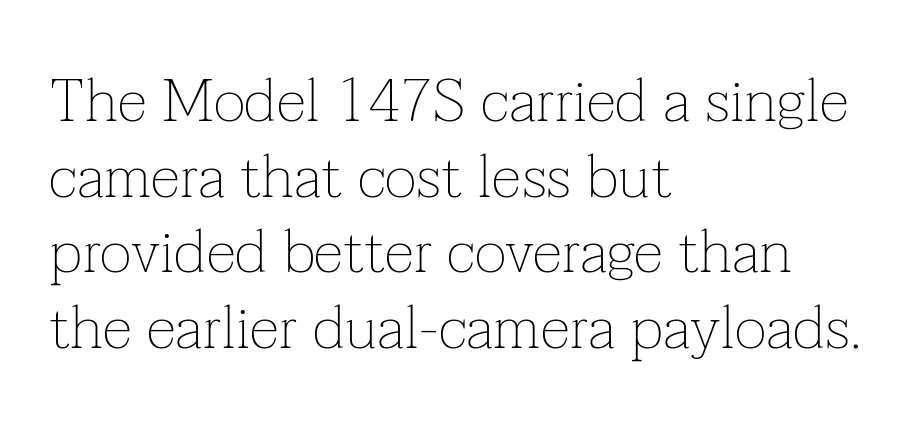
{"serif": "yes", "italic": "no", "bold": "no", "weight": "thin", "width": "normal", "stroke_contrast": "low", "x_height": "medium", "monospaced": "no", "underline": "no", "align": "left", "line_spacing_ratio": 1.24, "letter_spacing": "normal", "letter_spacing_em": 0.0, "glyph_px": 61}
